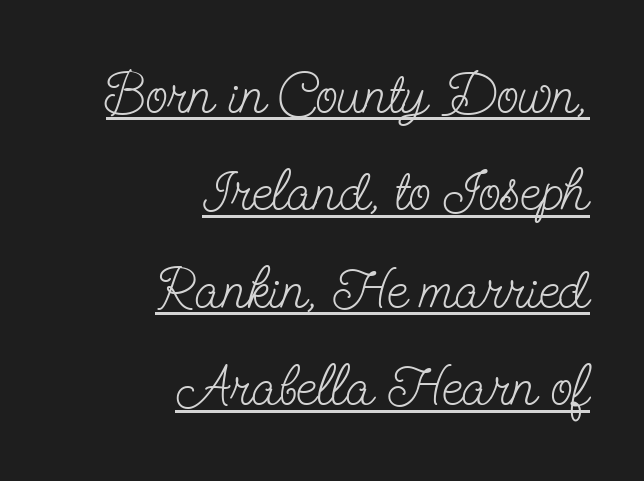
{"serif": "yes", "bold": "no", "weight": "light", "width": "condensed", "stroke_contrast": "low", "x_height": "small", "monospaced": "no", "underline": "yes", "align": "right", "line_spacing": "normal", "line_spacing_ratio": 1.68, "letter_spacing": "normal", "letter_spacing_em": 0.0, "glyph_px": 58}
